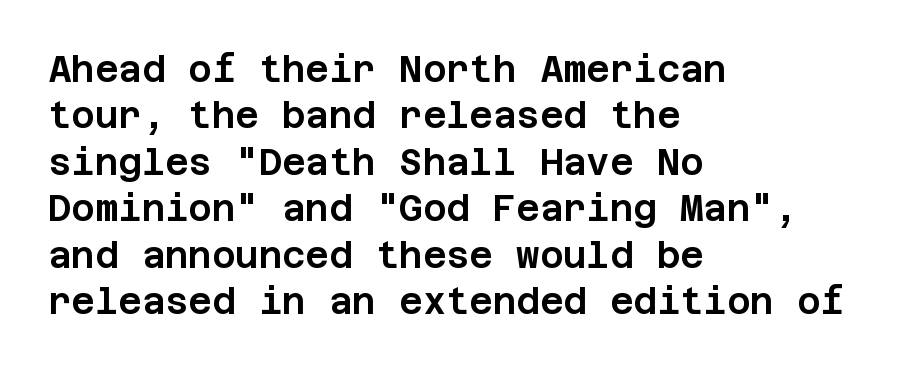
The image shows 36 px sans-serif type, upright; set left-aligned, normal line spacing (1.29x), normal letter spacing, not underlined; low stroke contrast and a large x-height.
